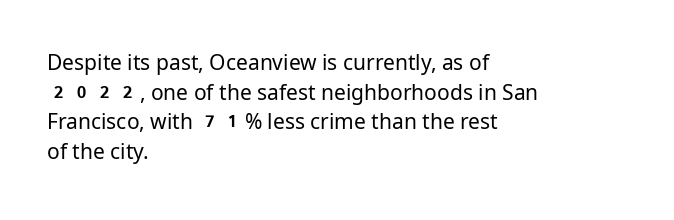
The image shows 21 px text type, upright; set left-aligned, normal line spacing (1.41x), normal letter spacing, not underlined.
